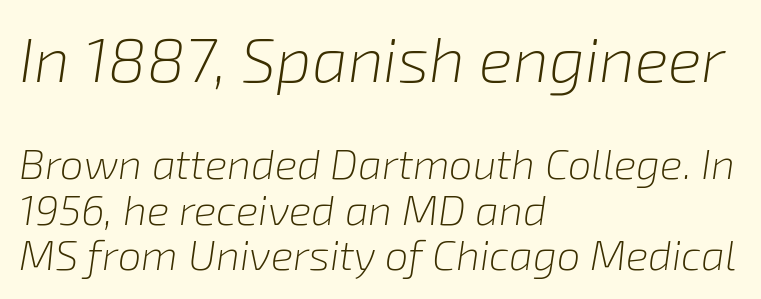
Q: Is the text bold? A: No.
Q: Is the text italic (slanted)? A: Yes, it leans right by about 8 degrees.
Q: Is the text underlined? A: No.
Q: How is the paragraph aligned? A: Left-aligned.
Q: Is the spacing between letters normal or unusually wide? A: Normal.
Q: Is the spacing between lines tight, normal or loose? A: Tight.
Q: Which block of text is set in a larger size, the first (top) or the second (bottom)? A: The first (top) one.
Q: Width (condensed, normal, or wide)? A: Normal.
Q: Stroke contrast? A: Low.
Q: x-height? A: Medium.
Q: Monospaced? A: No.
